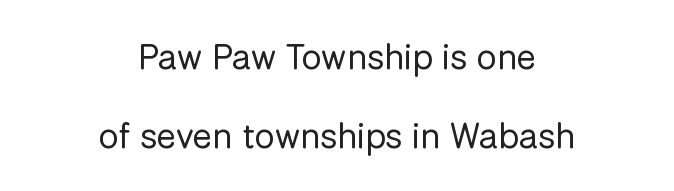
{"serif": "no", "italic": "no", "bold": "no", "weight": "regular", "width": "normal", "stroke_contrast": "low", "x_height": "medium", "monospaced": "no", "underline": "no", "align": "center", "line_spacing": "loose", "line_spacing_ratio": 2.2, "letter_spacing": "normal", "letter_spacing_em": 0.0, "glyph_px": 36}
